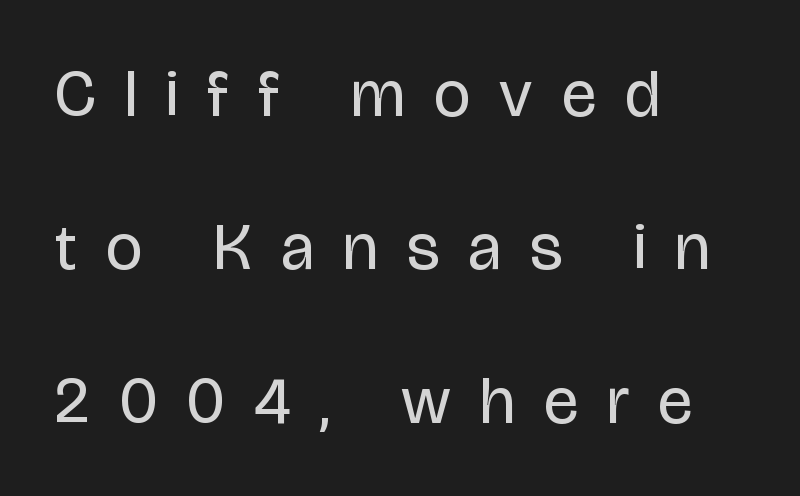
{"serif": "no", "italic": "no", "bold": "no", "weight": "regular", "width": "condensed", "stroke_contrast": "low", "x_height": "large", "monospaced": "no", "underline": "no", "align": "left", "line_spacing": "loose", "line_spacing_ratio": 2.36, "letter_spacing": "wide", "letter_spacing_em": 0.45, "glyph_px": 65}
